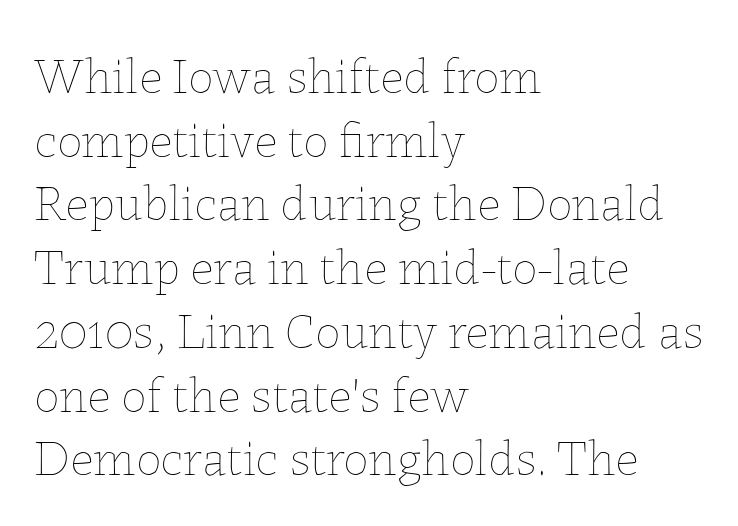
Q: Is the text bold? A: No.
Q: Is the text italic (slanted)? A: No, it is upright.
Q: Is the text underlined? A: No.
Q: How is the paragraph aligned? A: Left-aligned.
Q: Is the spacing between letters normal or unusually wide? A: Normal.
Q: Is the spacing between lines tight, normal or loose? A: Normal.
Q: Width (condensed, normal, or wide)? A: Normal.
Q: Stroke contrast? A: Low.
Q: x-height? A: Medium.
Q: Monospaced? A: No.
